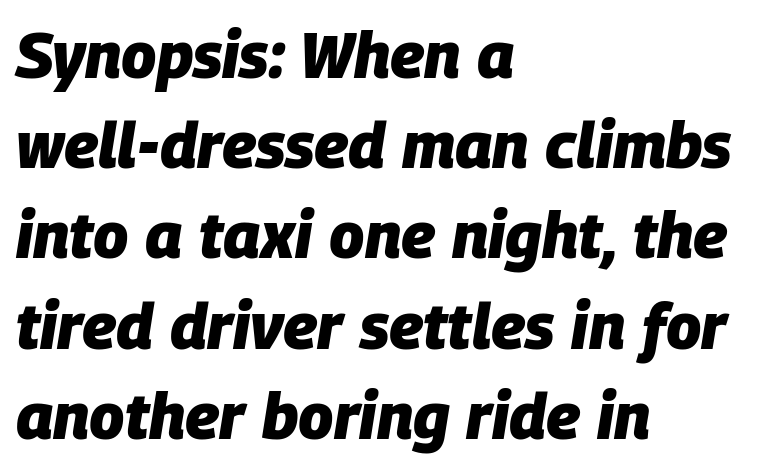
{"italic": "yes", "lean": "right", "slant_degrees": 9, "bold": "yes", "weight": "heavy", "width": "normal", "stroke_contrast": "low", "x_height": "large", "monospaced": "no", "underline": "no", "align": "left", "line_spacing": "normal", "line_spacing_ratio": 1.41, "letter_spacing": "normal", "letter_spacing_em": 0.0, "glyph_px": 64}
